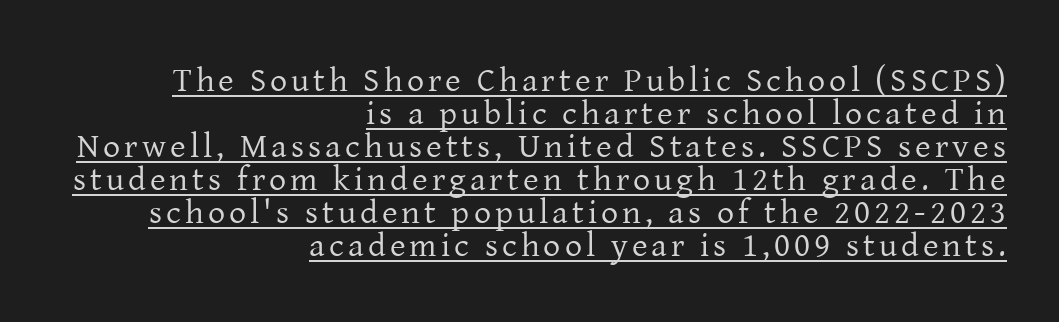
The weight tops out at a normal text grade. Spacing verdict: proportional, widths tailored to each character. Posture: upright roman. Every word sits above its own underline.
